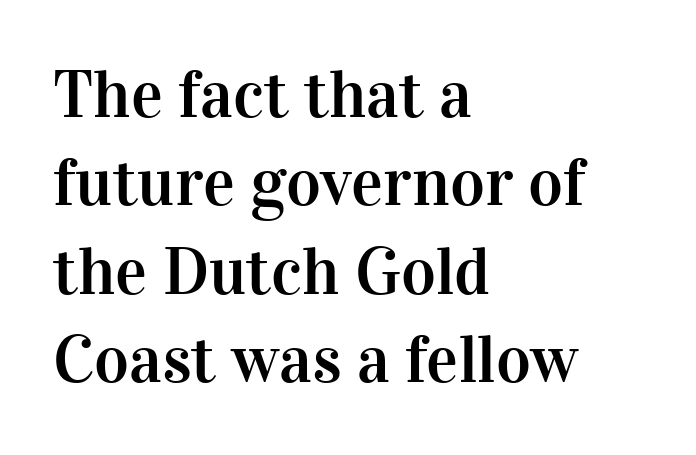
The image shows 67 px serif type, upright; set left-aligned, normal line spacing (1.32x), normal letter spacing, not underlined; high stroke contrast and a medium x-height.
